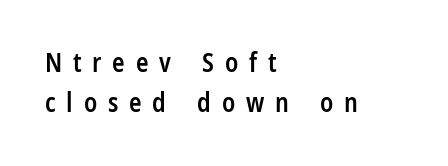
{"italic": "no", "bold": "semi", "underline": "no", "align": "left", "line_spacing": "normal", "line_spacing_ratio": 1.55, "letter_spacing": "wide", "letter_spacing_em": 0.41, "glyph_px": 26}
